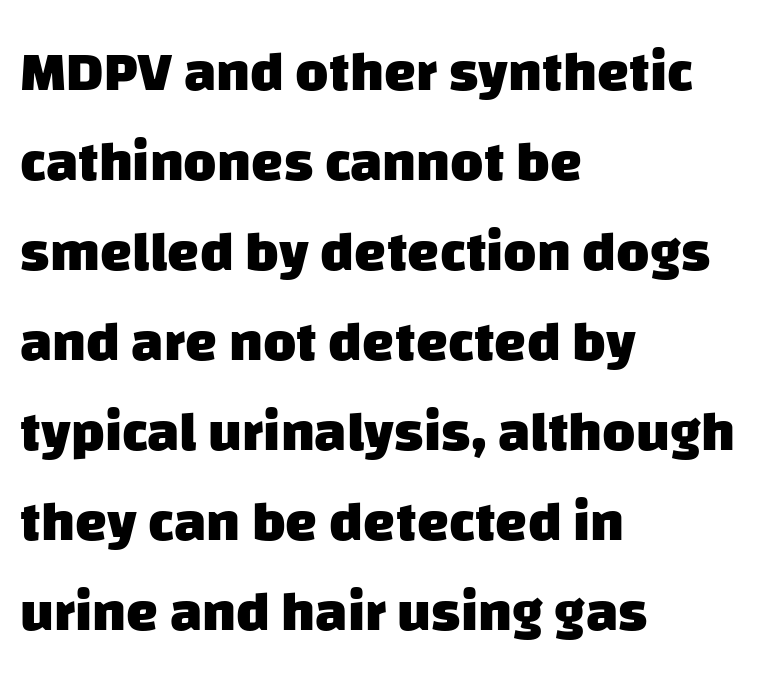
Q: Is the text bold? A: Yes.
Q: Is the typeface a serif or a sans-serif typeface? A: Sans-serif.
Q: Is the text underlined? A: No.
Q: How is the paragraph aligned? A: Left-aligned.
Q: Is the spacing between letters normal or unusually wide? A: Normal.
Q: Is the spacing between lines tight, normal or loose? A: Normal.
Q: Width (condensed, normal, or wide)? A: Normal.
Q: Stroke contrast? A: Low.
Q: x-height? A: Large.
Q: Monospaced? A: No.
